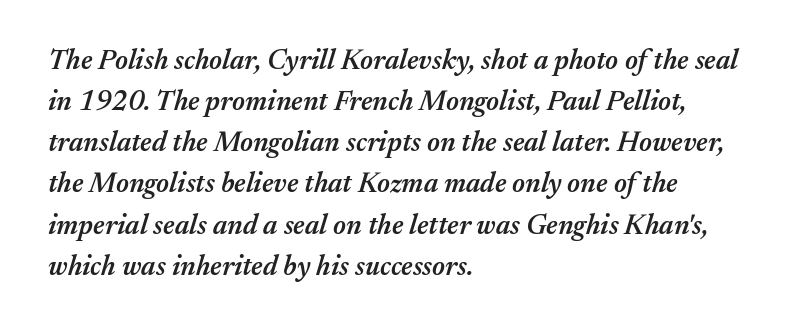
{"italic": "yes", "lean": "right", "slant_degrees": 17, "bold": "semi", "weight": "semibold", "width": "normal", "stroke_contrast": "medium", "x_height": "medium", "monospaced": "no", "underline": "no", "align": "left", "line_spacing": "normal", "line_spacing_ratio": 1.47, "letter_spacing": "normal", "letter_spacing_em": 0.0, "glyph_px": 28}
